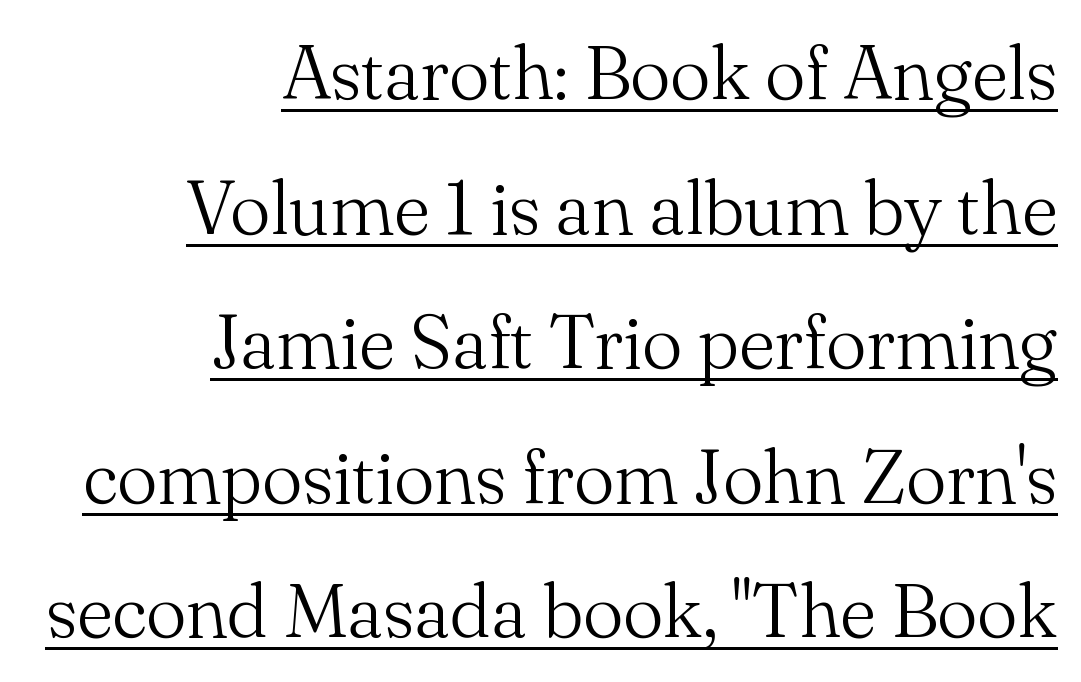
The image shows 76 px light serif type, upright; set right-aligned, line spacing 1.77x, normal letter spacing, underlined; medium stroke contrast and a small x-height.
